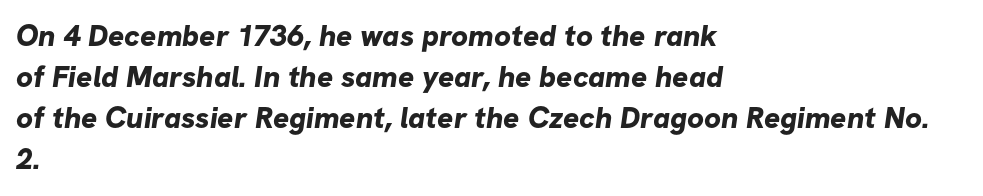
{"serif": "no", "bold": "yes", "weight": "bold", "width": "normal", "stroke_contrast": "low", "x_height": "medium", "monospaced": "no", "underline": "no", "align": "left", "line_spacing": "normal", "line_spacing_ratio": 1.37, "letter_spacing": "normal", "letter_spacing_em": 0.0, "glyph_px": 30}
